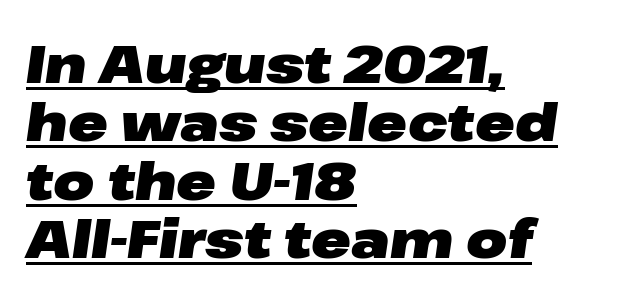
The image shows 53 px heavy, wide type, italic (leaning right); set left-aligned, tight line spacing (1.1x), normal letter spacing, underlined; low stroke contrast and a medium x-height.
